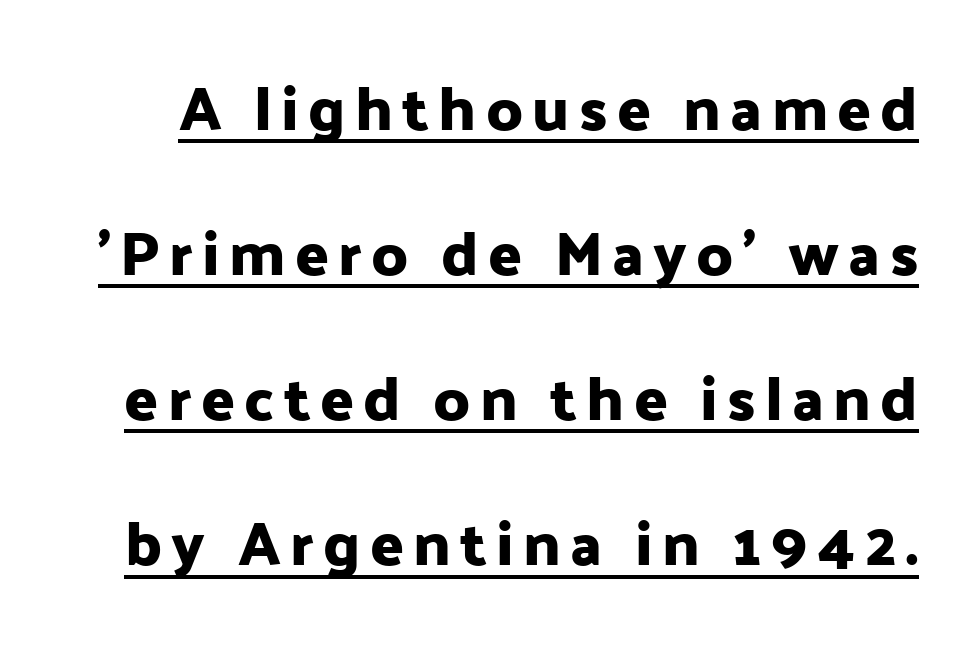
Q: Is the text italic (slanted)? A: No, it is upright.
Q: Is the typeface a serif or a sans-serif typeface? A: Sans-serif.
Q: Is the text underlined? A: Yes.
Q: Is the spacing between lines tight, normal or loose? A: Loose.
Q: Width (condensed, normal, or wide)? A: Normal.
Q: Stroke contrast? A: Low.
Q: x-height? A: Medium.
Q: Monospaced? A: No.
